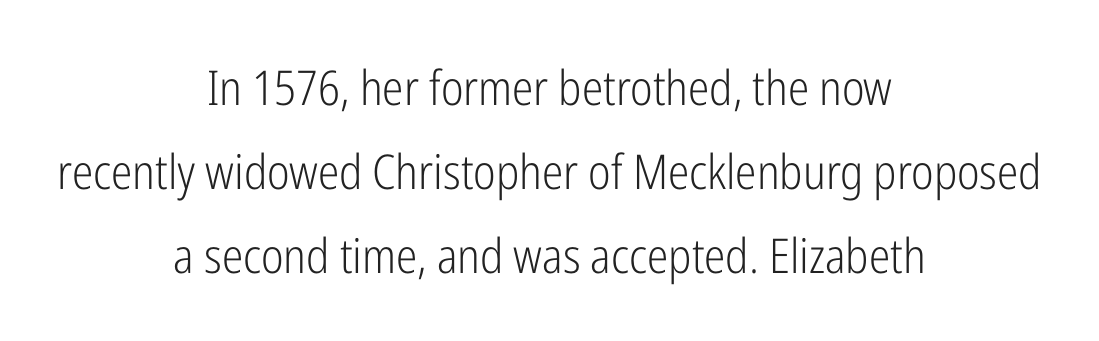
{"serif": "no", "italic": "no", "bold": "no", "weight": "light", "width": "condensed", "stroke_contrast": "low", "x_height": "medium", "monospaced": "no", "underline": "no", "align": "center", "line_spacing_ratio": 1.75, "letter_spacing": "normal", "letter_spacing_em": 0.0, "glyph_px": 48}
